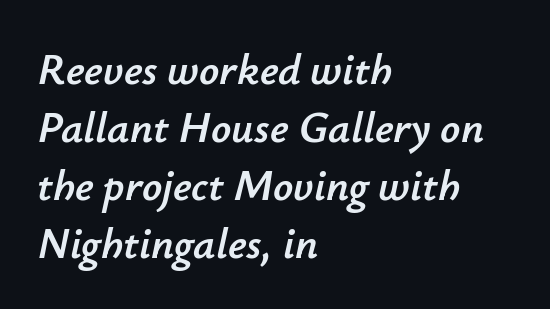
Q: Is the text italic (slanted)? A: Yes, it leans right by about 12 degrees.
Q: Is the text underlined? A: No.
Q: How is the paragraph aligned? A: Left-aligned.
Q: Is the spacing between letters normal or unusually wide? A: Normal.
Q: Is the spacing between lines tight, normal or loose? A: Normal.
Q: Width (condensed, normal, or wide)? A: Normal.
Q: Stroke contrast? A: Low.
Q: x-height? A: Small.
Q: Monospaced? A: No.
